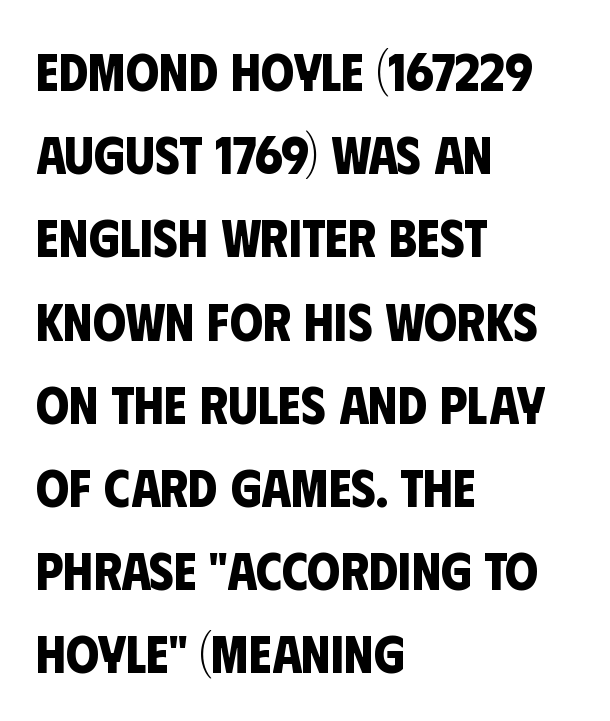
Do the characters align in a grid? No, the font is proportional. The area under the type is left untouched. Students, this is bold: see how much ink each stroke carries. Leading matches the norm, producing a regular column. Spacing between characters is what you'd get straight out of the box. The letters carry no serifs — their stems end cleanly without finishing strokes.
